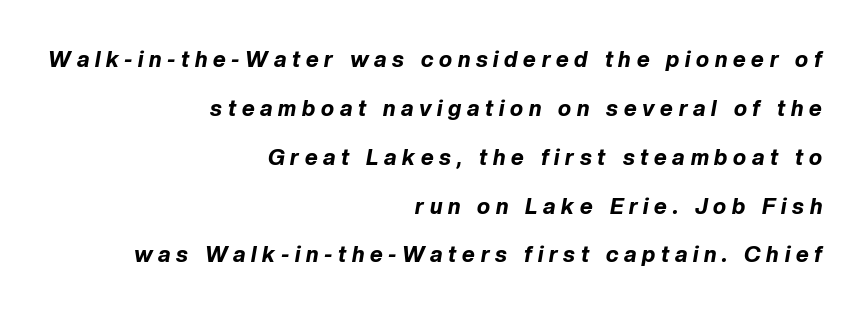
A typesetter would call this heavily tracked-out type. When letters slant like this, we call the style italic. Bare-footed words on every line. A dark, heavy texture on the line: the type is bold. Horizontally, the lines are justified to the trailing edge only.
